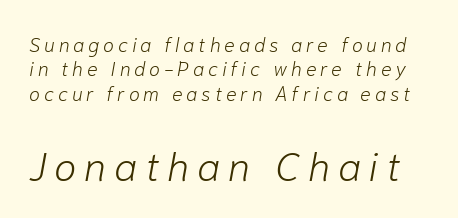
{"italic": "yes", "lean": "right", "slant_degrees": 10, "bold": "no", "weight": "light", "width": "normal", "stroke_contrast": "low", "x_height": "medium", "monospaced": "no", "underline": "no", "line_spacing_ratio": 1.22, "larger_block": "second", "size_ratio": 2.05, "glyph_px": 41}
